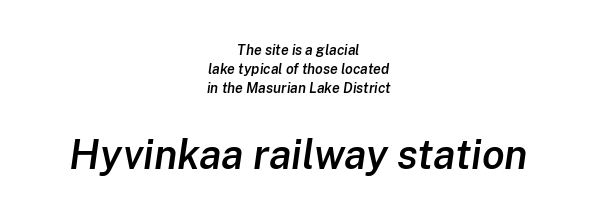
The image shows 41 px semibold type, italic (leaning right); set centered, normal line spacing (1.35x), normal letter spacing, not underlined; the second (bottom) block is 2.93x larger; low stroke contrast and a medium x-height.
